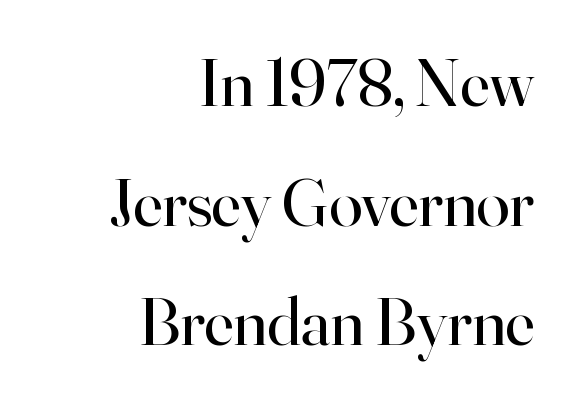
Typographically, this falls in the serif category. Varying glyph widths throughout — classic text-font behaviour. The rendering keeps characters at their native spacing. Every character sits straight up, as roman type does. Nothing heavy about these letters — not bold at all. Does the copy run flush right? Yes — the right margin is perfectly even.
